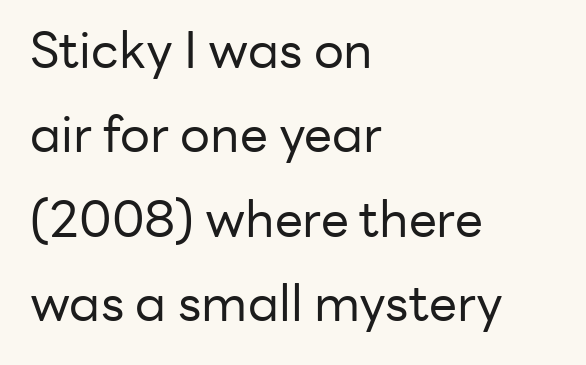
Q: Is the text bold? A: No.
Q: Is the text italic (slanted)? A: No, it is upright.
Q: Is the typeface a serif or a sans-serif typeface? A: Sans-serif.
Q: Is the text underlined? A: No.
Q: How is the paragraph aligned? A: Left-aligned.
Q: Is the spacing between letters normal or unusually wide? A: Normal.
Q: Is the spacing between lines tight, normal or loose? A: Normal.
Q: Width (condensed, normal, or wide)? A: Normal.
Q: Stroke contrast? A: Low.
Q: x-height? A: Medium.
Q: Monospaced? A: No.
